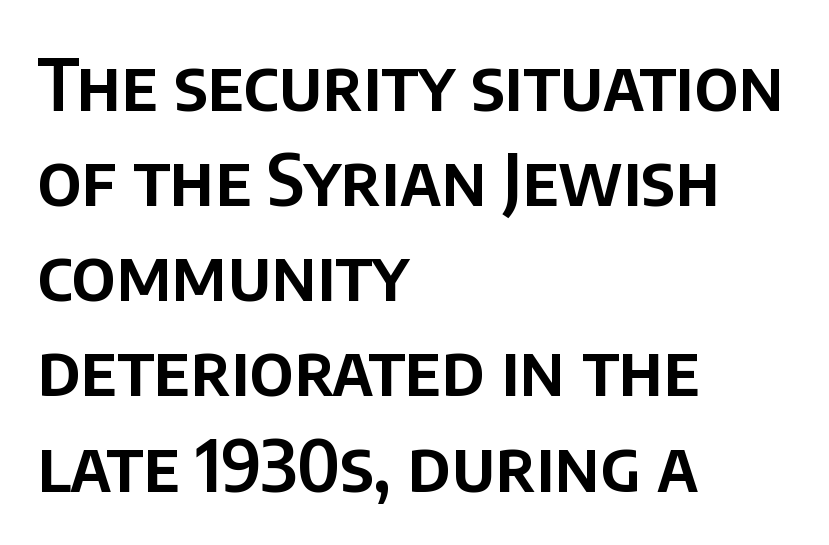
Q: Is the text italic (slanted)? A: No, it is upright.
Q: Is the typeface a serif or a sans-serif typeface? A: Sans-serif.
Q: Is the text underlined? A: No.
Q: How is the paragraph aligned? A: Left-aligned.
Q: Is the spacing between letters normal or unusually wide? A: Normal.
Q: Is the spacing between lines tight, normal or loose? A: Normal.
Q: Width (condensed, normal, or wide)? A: Normal.
Q: Stroke contrast? A: Low.
Q: x-height? A: Large.
Q: Monospaced? A: No.
